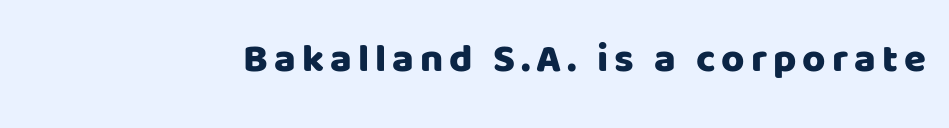
Q: Is the text italic (slanted)? A: No, it is upright.
Q: Is the typeface a serif or a sans-serif typeface? A: Sans-serif.
Q: Is the text underlined? A: No.
Q: Width (condensed, normal, or wide)? A: Normal.
Q: Stroke contrast? A: Low.
Q: x-height? A: Large.
Q: Monospaced? A: No.
